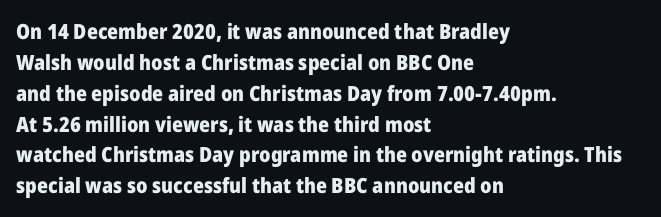
Q: Is the text bold? A: Yes.
Q: Is the text italic (slanted)? A: No, it is upright.
Q: Is the text underlined? A: No.
Q: How is the paragraph aligned? A: Left-aligned.
Q: Is the spacing between letters normal or unusually wide? A: Normal.
Q: Is the spacing between lines tight, normal or loose? A: Normal.
